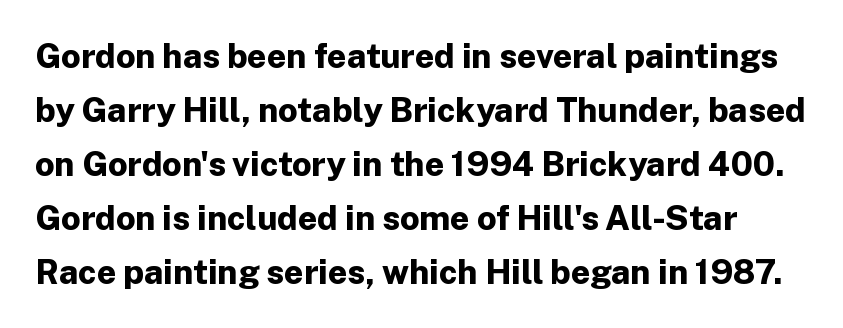
The image shows 34 px bold sans-serif type, upright; set normal line spacing (1.59x), normal letter spacing, not underlined; low stroke contrast and a medium x-height.
